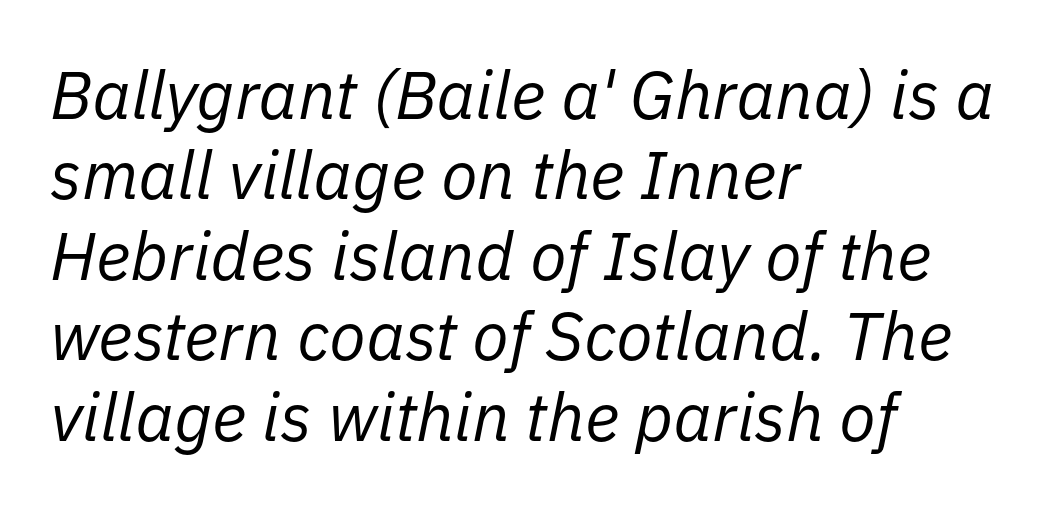
Q: Is the text bold? A: No.
Q: Is the text italic (slanted)? A: Yes, it leans right by about 11 degrees.
Q: Is the text underlined? A: No.
Q: How is the paragraph aligned? A: Left-aligned.
Q: Is the spacing between letters normal or unusually wide? A: Normal.
Q: Width (condensed, normal, or wide)? A: Normal.
Q: Stroke contrast? A: Low.
Q: x-height? A: Medium.
Q: Monospaced? A: No.
